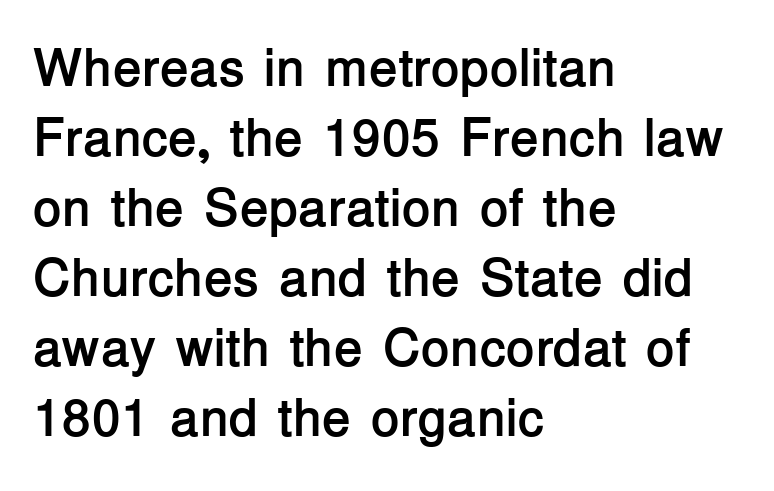
The compositor pushed each line to the left boundary. These lines sit exactly where default settings would place them. Varying glyph widths throughout — classic text-font behaviour. Unmarked baselines from the first word to the last. A typesetter would call this zero additional tracking.
